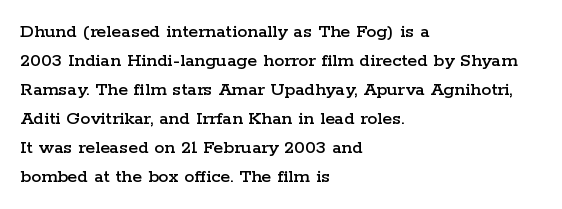
The image shows 20 px text type, upright; set left-aligned, normal line spacing (1.45x), normal letter spacing, not underlined.
